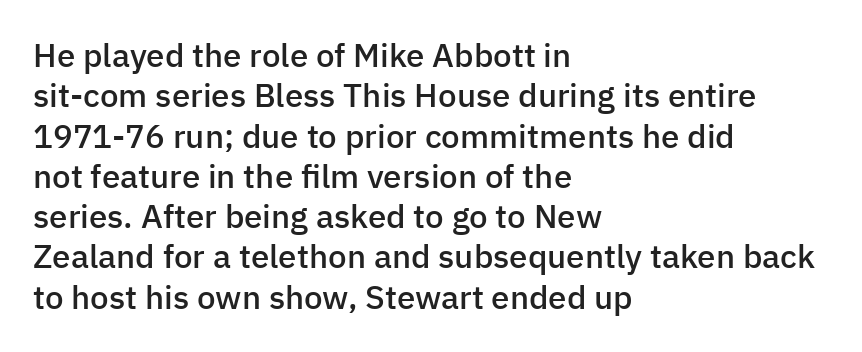
Q: Is the text bold? A: Semi-bold.
Q: Is the text italic (slanted)? A: No, it is upright.
Q: Is the typeface a serif or a sans-serif typeface? A: Sans-serif.
Q: Is the text underlined? A: No.
Q: How is the paragraph aligned? A: Left-aligned.
Q: Is the spacing between letters normal or unusually wide? A: Normal.
Q: Width (condensed, normal, or wide)? A: Normal.
Q: Stroke contrast? A: Low.
Q: x-height? A: Medium.
Q: Monospaced? A: No.
